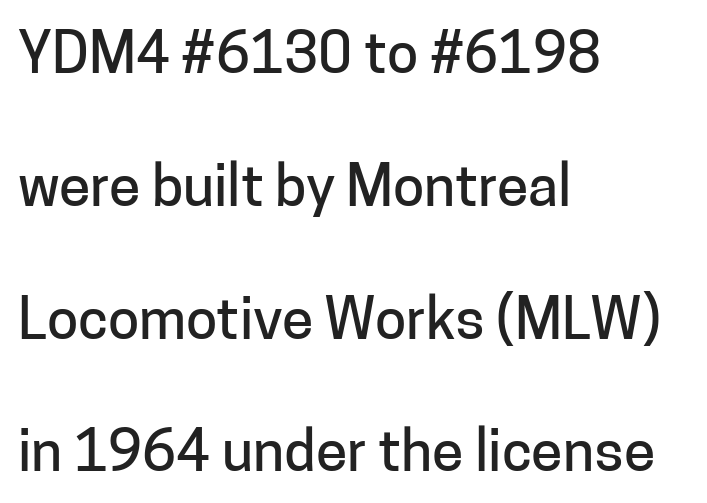
One glance says open: line gaps are wider than usual. Do the characters align in a grid? No, the font is proportional. Has an underline been added? It has not. This rendering uses left alignment, leaving the right contour irregular. Each letter's strokes conclude bluntly, with no projecting serifs.
